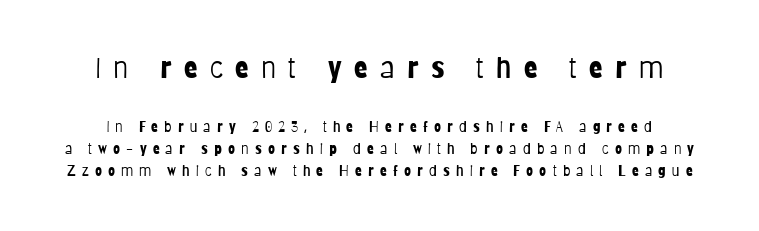
{"serif": "no", "italic": "no", "bold": "no", "weight": "light", "width": "condensed", "stroke_contrast": "low", "x_height": "large", "monospaced": "no", "underline": "no", "line_spacing": "normal", "line_spacing_ratio": 1.58, "letter_spacing": "wide", "letter_spacing_em": 0.44, "larger_block": "first", "size_ratio": 2.0, "glyph_px": 28}
